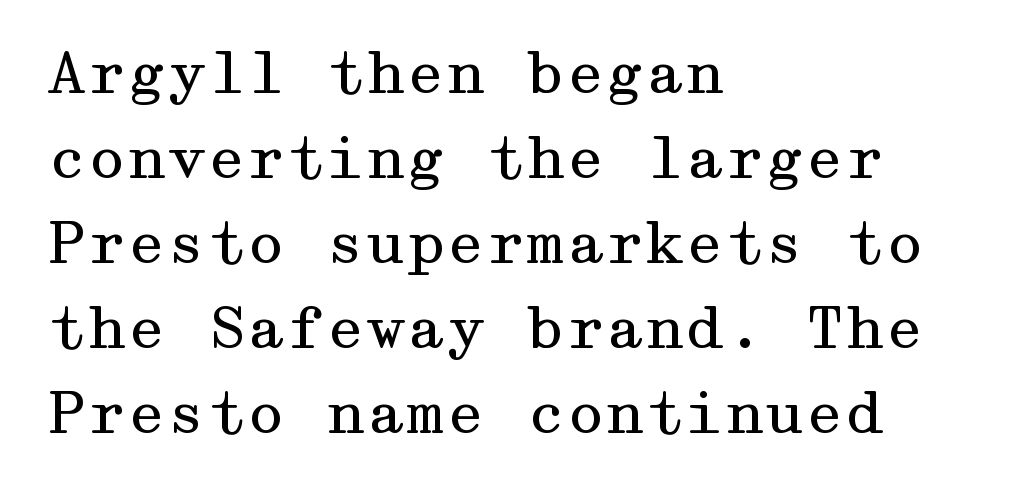
Q: Is the text bold? A: No.
Q: Is the text italic (slanted)? A: No, it is upright.
Q: Is the typeface a serif or a sans-serif typeface? A: Serif.
Q: Is the text underlined? A: No.
Q: How is the paragraph aligned? A: Left-aligned.
Q: Is the spacing between letters normal or unusually wide? A: Normal.
Q: Is the spacing between lines tight, normal or loose? A: Normal.
Q: Width (condensed, normal, or wide)? A: Wide.
Q: Stroke contrast? A: Medium.
Q: x-height? A: Medium.
